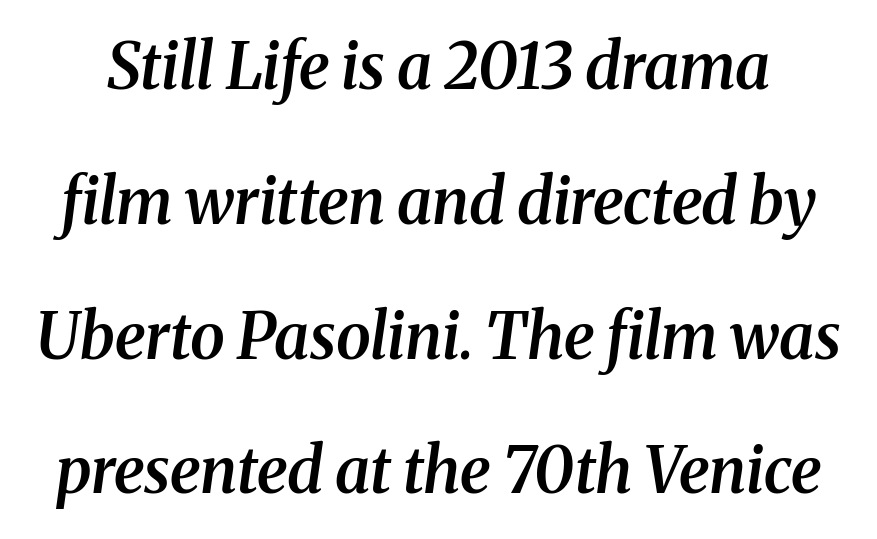
{"serif": "yes", "italic": "yes", "lean": "right", "slant_degrees": 8, "bold": "semi", "weight": "semibold", "width": "normal", "stroke_contrast": "medium", "x_height": "medium", "monospaced": "no", "underline": "no", "line_spacing": "loose", "line_spacing_ratio": 2.14, "letter_spacing": "normal", "letter_spacing_em": 0.0, "glyph_px": 63}
